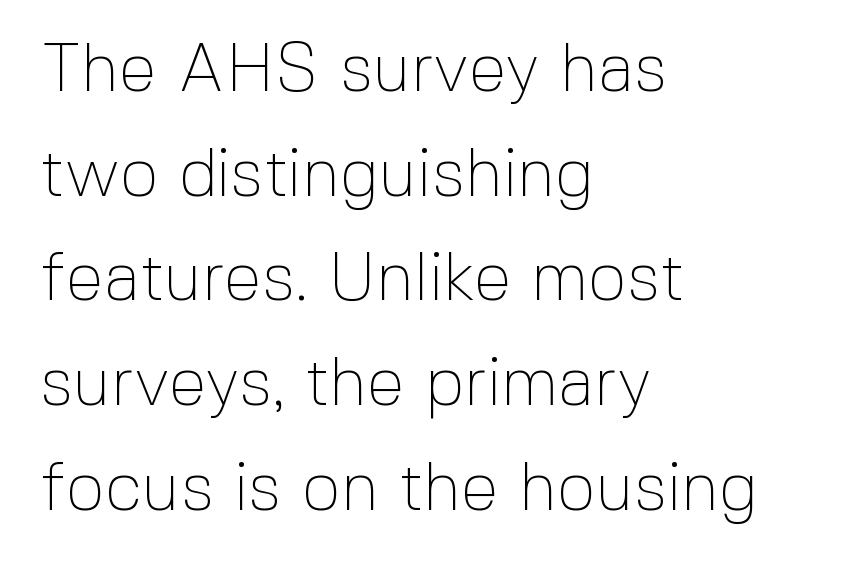
{"serif": "no", "italic": "no", "bold": "no", "weight": "thin", "width": "normal", "x_height": "medium", "monospaced": "no", "underline": "no", "align": "left", "line_spacing": "normal", "line_spacing_ratio": 1.54, "letter_spacing": "normal", "letter_spacing_em": 0.0, "glyph_px": 68}
